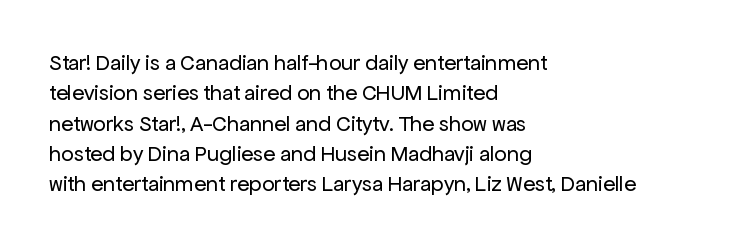
{"italic": "no", "bold": "no", "underline": "no", "align": "left", "line_spacing": "normal", "line_spacing_ratio": 1.38, "letter_spacing": "normal", "letter_spacing_em": 0.0, "glyph_px": 22}
